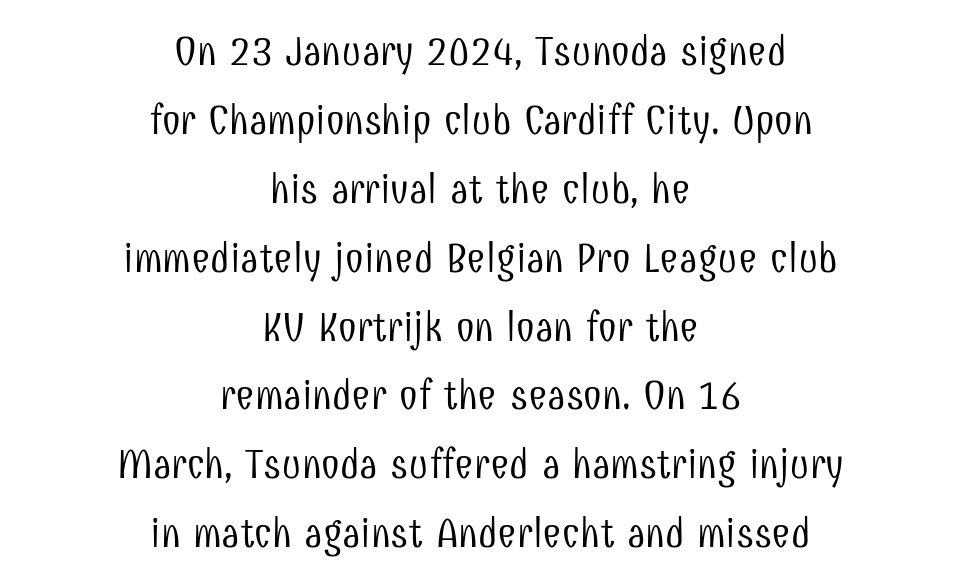
{"serif": "no", "italic": "no", "bold": "no", "weight": "light", "width": "condensed", "stroke_contrast": "low", "x_height": "medium", "monospaced": "no", "underline": "no", "align": "center", "line_spacing": "normal", "line_spacing_ratio": 1.64, "letter_spacing": "normal", "letter_spacing_em": 0.0, "glyph_px": 42}
